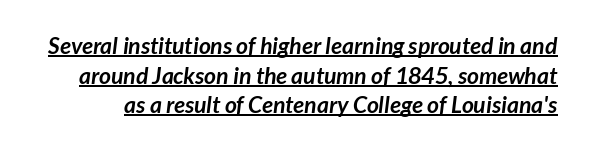
Is the type bold? Yes — the strokes are clearly thick and heavy. The rows are spaced the way most documents space them. Letter spacing: default. Students, observe the line beneath the letters — that is underlining.
